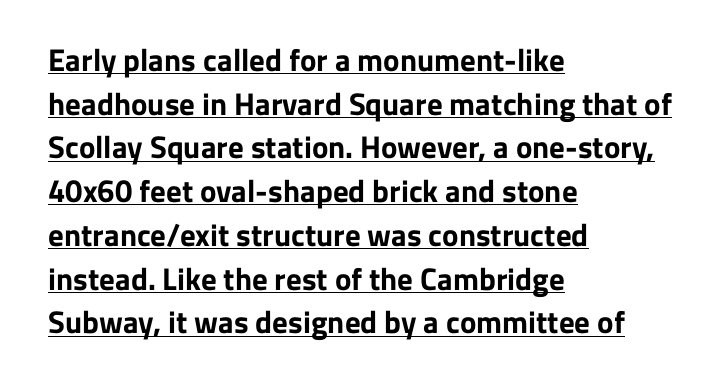
Q: Is the text bold? A: Yes.
Q: Is the text italic (slanted)? A: No, it is upright.
Q: Is the typeface a serif or a sans-serif typeface? A: Sans-serif.
Q: Is the text underlined? A: Yes.
Q: How is the paragraph aligned? A: Left-aligned.
Q: Is the spacing between letters normal or unusually wide? A: Normal.
Q: Is the spacing between lines tight, normal or loose? A: Normal.
Q: Width (condensed, normal, or wide)? A: Normal.
Q: Stroke contrast? A: Low.
Q: x-height? A: Medium.
Q: Monospaced? A: No.
